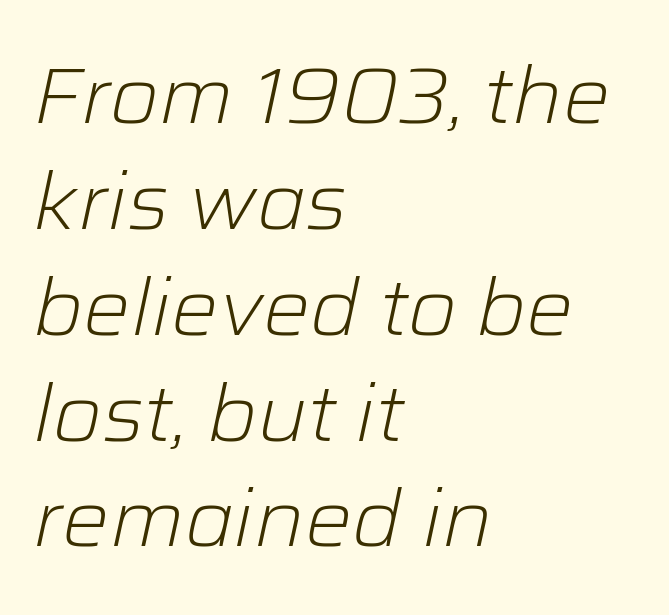
{"italic": "yes", "lean": "right", "slant_degrees": 12, "bold": "no", "weight": "light", "width": "normal", "stroke_contrast": "low", "x_height": "medium", "monospaced": "no", "underline": "no", "align": "left", "line_spacing": "normal", "line_spacing_ratio": 1.34, "letter_spacing": "normal", "letter_spacing_em": 0.0, "glyph_px": 79}
